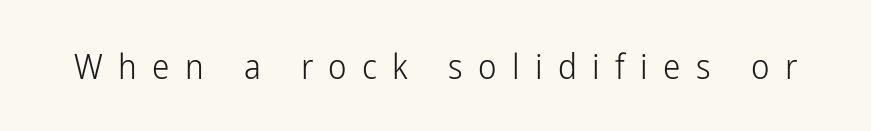
Q: Is the text bold? A: No.
Q: Is the text italic (slanted)? A: No, it is upright.
Q: Is the typeface a serif or a sans-serif typeface? A: Sans-serif.
Q: Is the text underlined? A: No.
Q: Is the spacing between letters normal or unusually wide? A: Unusually wide.
Q: Width (condensed, normal, or wide)? A: Condensed.
Q: Stroke contrast? A: Low.
Q: x-height? A: Medium.
Q: Monospaced? A: No.
